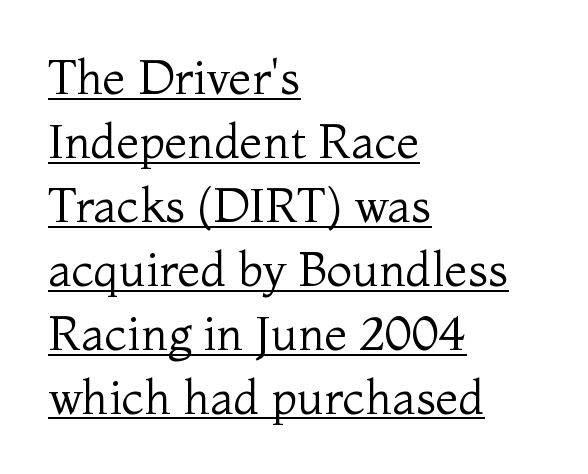
{"serif": "yes", "italic": "no", "bold": "no", "weight": "regular", "width": "normal", "stroke_contrast": "medium", "x_height": "medium", "monospaced": "no", "underline": "yes", "align": "left", "line_spacing": "normal", "line_spacing_ratio": 1.36, "letter_spacing": "normal", "letter_spacing_em": 0.0, "glyph_px": 47}
